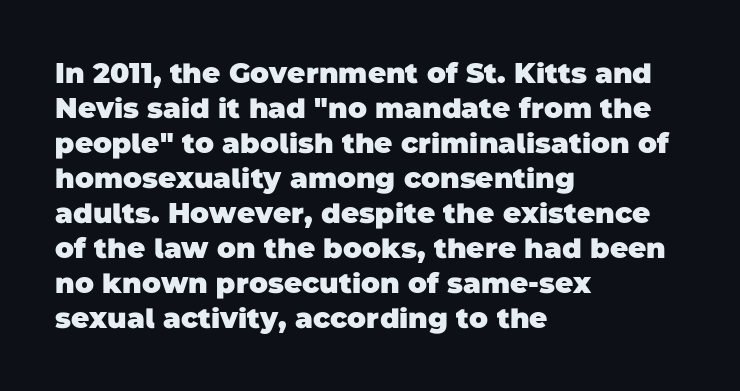
The passage shown stacks its lines at a standard gap. What kind of face is this? One without serifs — a sans. Short and long lines alike share a common starting point at left. Plain, unruled lines of type. Here the designer chose a conventional face with non-uniform glyph widths.
